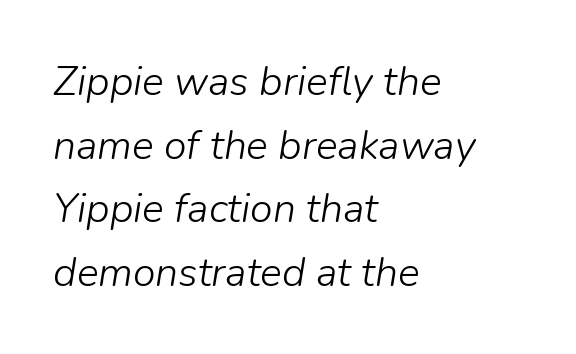
Q: Is the text bold? A: No.
Q: Is the text italic (slanted)? A: Yes, it leans right by about 9 degrees.
Q: Is the text underlined? A: No.
Q: How is the paragraph aligned? A: Left-aligned.
Q: Is the spacing between letters normal or unusually wide? A: Normal.
Q: Is the spacing between lines tight, normal or loose? A: Normal.
Q: Width (condensed, normal, or wide)? A: Normal.
Q: Stroke contrast? A: Low.
Q: x-height? A: Medium.
Q: Monospaced? A: No.
